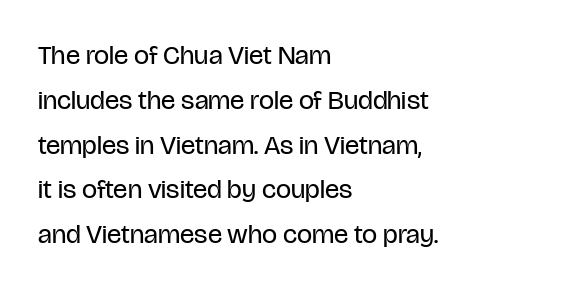
The image shows 27 px text type, upright; set left-aligned, normal line spacing (1.66x), normal letter spacing, not underlined.
